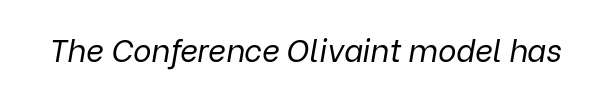
{"italic": "yes", "lean": "right", "slant_degrees": 9, "bold": "no", "weight": "regular", "width": "normal", "stroke_contrast": "low", "x_height": "medium", "monospaced": "no", "underline": "no", "letter_spacing": "normal", "letter_spacing_em": 0.0, "glyph_px": 31}
